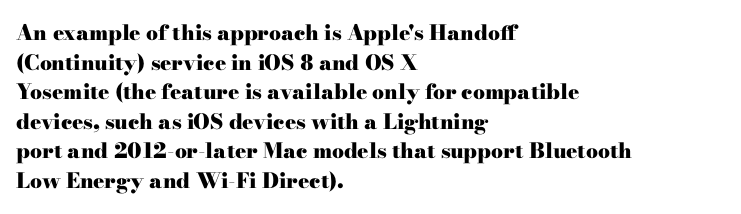
The vertical gap from one line to the next is medium. Beneath every word, the page is bare. Nothing unusual about the tracking: characters are spaced as the font intends. Its strokes are broad and dark, the hallmark of bold type. This sample uses an upright cut, with every glyph sitting square on the baseline. If you drew a ruler down the left edge, every line would touch it.
